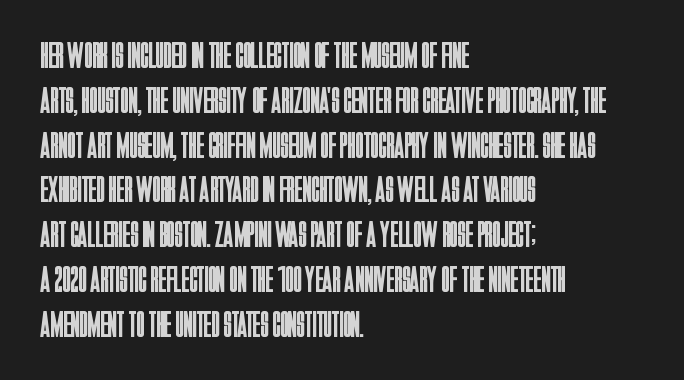
Q: Is the text bold? A: No.
Q: Is the text italic (slanted)? A: No, it is upright.
Q: Is the typeface a serif or a sans-serif typeface? A: Sans-serif.
Q: Is the text underlined? A: No.
Q: How is the paragraph aligned? A: Left-aligned.
Q: Is the spacing between letters normal or unusually wide? A: Normal.
Q: Width (condensed, normal, or wide)? A: Condensed.
Q: Stroke contrast? A: Low.
Q: x-height? A: Large.
Q: Monospaced? A: No.
